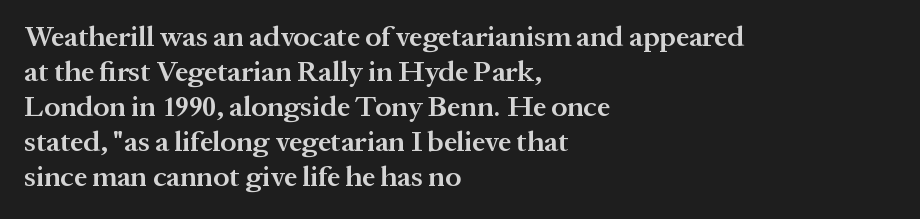
This rendering leaves character spacing at its baseline value. The face used here is proportionally spaced, like ordinary book or web type. Honestly, there is no underline to notice here at all. Stems and bowls a touch heavier than normal — semibold.
